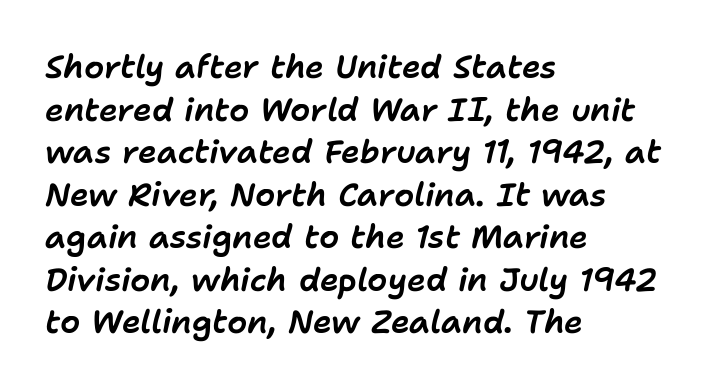
Q: Is the text italic (slanted)? A: Yes, it leans right by about 11 degrees.
Q: Is the text underlined? A: No.
Q: How is the paragraph aligned? A: Left-aligned.
Q: Is the spacing between letters normal or unusually wide? A: Normal.
Q: Is the spacing between lines tight, normal or loose? A: Normal.
Q: Width (condensed, normal, or wide)? A: Normal.
Q: Stroke contrast? A: Low.
Q: x-height? A: Medium.
Q: Monospaced? A: No.
